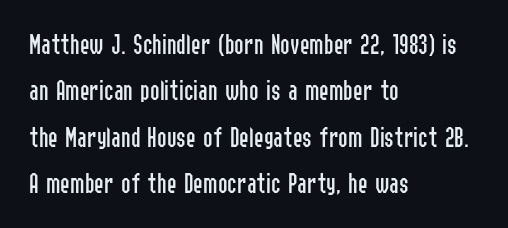
Q: Is the text bold? A: No.
Q: Is the text italic (slanted)? A: No, it is upright.
Q: Is the typeface a serif or a sans-serif typeface? A: Sans-serif.
Q: Is the text underlined? A: No.
Q: How is the paragraph aligned? A: Left-aligned.
Q: Is the spacing between letters normal or unusually wide? A: Normal.
Q: Is the spacing between lines tight, normal or loose? A: Normal.
Q: Width (condensed, normal, or wide)? A: Condensed.
Q: Stroke contrast? A: Low.
Q: x-height? A: Medium.
Q: Monospaced? A: No.
